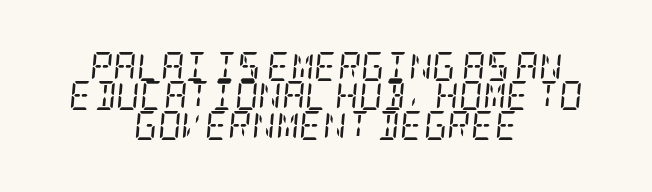
If you drew a line through each stem, it would be angled. The space between consecutive lines is stingy. This is not heavy type; no bold has been used. These lines keep a tight, regular rhythm from letter to letter.
